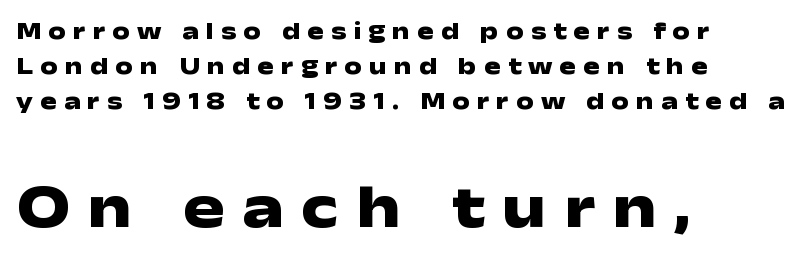
Does extra space separate the letters? Yes, quite a lot of it. Unlike a traditional serif, this face leaves its strokes unadorned. Typesetter's note: full bold, strokes at maximum text heaviness. The font's upright variant was chosen for this text. The space directly below the letters is spotless.
